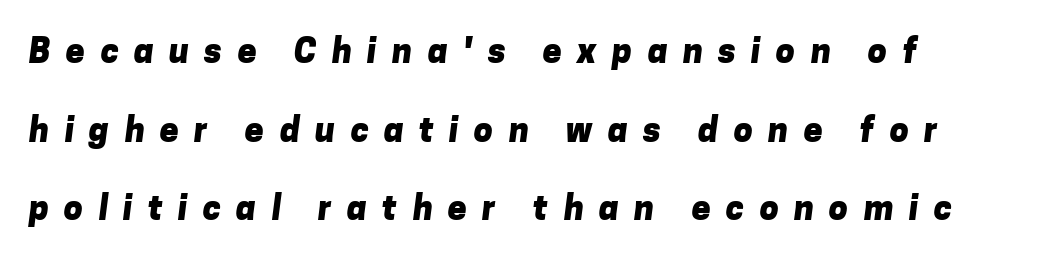
The image shows 34 px heavy sans-serif type; set left-aligned, loose line spacing (2.31x), unusually wide letter spacing (+0.45 em), not underlined; low stroke contrast and a medium x-height.
